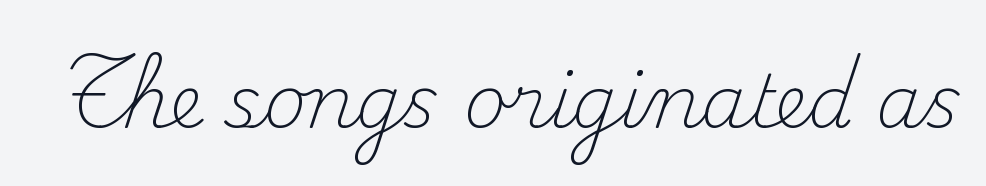
{"serif": "yes", "bold": "no", "weight": "light", "width": "normal", "stroke_contrast": "medium", "x_height": "small", "monospaced": "no", "underline": "no", "letter_spacing": "normal", "letter_spacing_em": 0.0, "glyph_px": 73}
